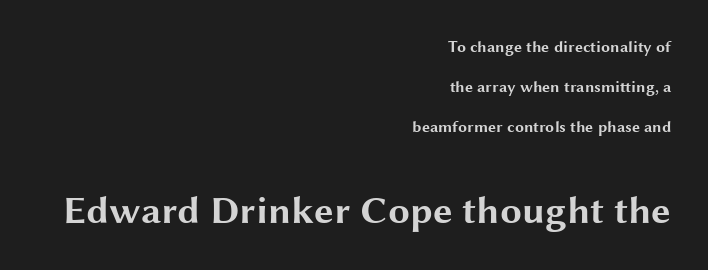
How would I describe the line gaps? Wide and relaxed. Observe the ordinary spacing: letters are neighbours, not strangers. Look at the bottom of the vertical strokes: they stop flat, with no serifs. Students, this is bold: see how much ink each stroke carries. These two chunks differ in scale, with the bottom chunk taking the larger measure. Rule under the text: the space is simply empty.
